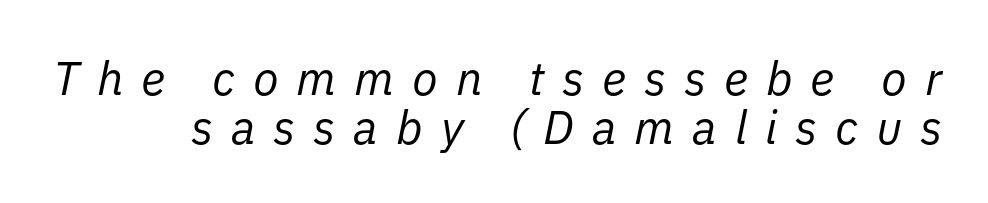
The image shows 47 px regular-weight type, italic (leaning right); set tight line spacing (1.04x), unusually wide letter spacing (+0.38 em), not underlined; low stroke contrast and a medium x-height.
